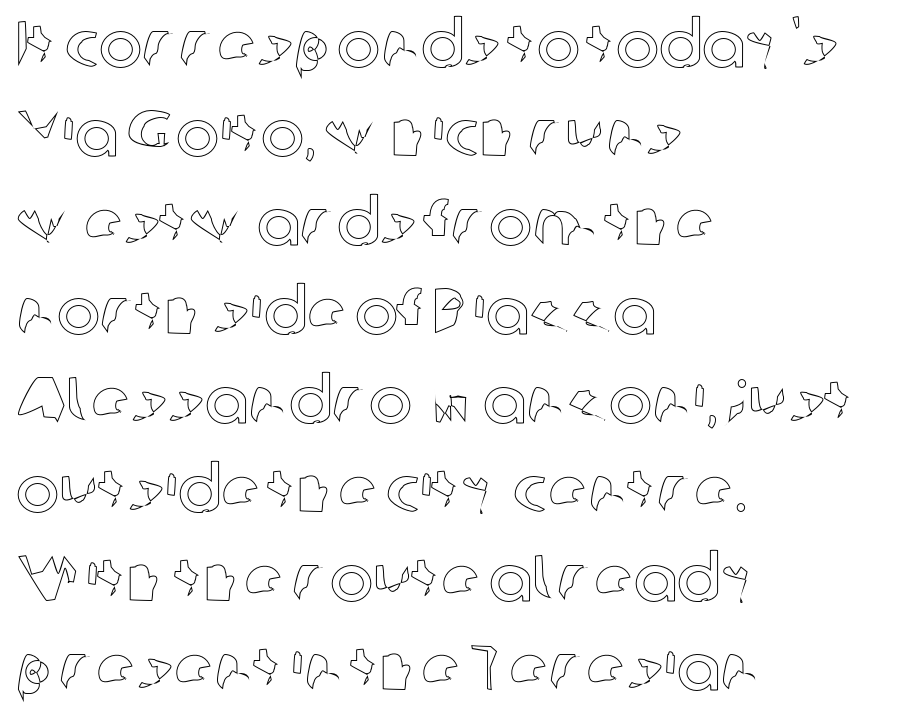
This rendering features lettering with no underline. Short note: letters normally spaced. Nope, not italic — everything's standing straight. You could not count columns in this text — the font is proportionally spaced. A normal amount of white space separates one row of letters from the next. The rag falls on the right side of this text block.
